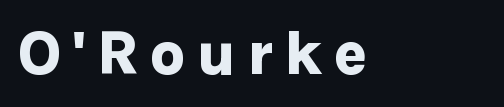
Q: Is the text bold? A: Yes.
Q: Is the text italic (slanted)? A: No, it is upright.
Q: Is the typeface a serif or a sans-serif typeface? A: Sans-serif.
Q: Is the text underlined? A: No.
Q: How is the paragraph aligned? A: Left-aligned.
Q: Width (condensed, normal, or wide)? A: Normal.
Q: Stroke contrast? A: Low.
Q: x-height? A: Medium.
Q: Monospaced? A: No.
